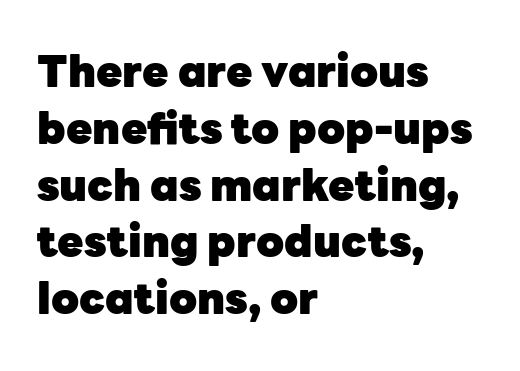
The image shows 43 px heavy sans-serif type, upright; set left-aligned, normal line spacing (1.32x), normal letter spacing, not underlined; low stroke contrast and a medium x-height.
